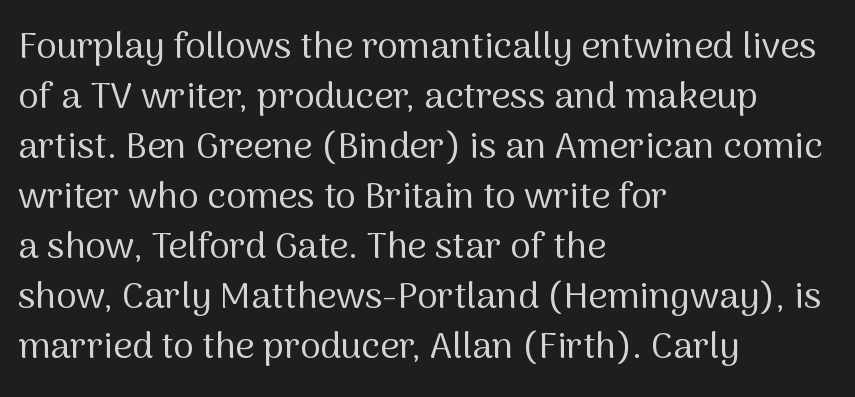
The image shows 37 px regular-weight sans-serif type, upright; set left-aligned, normal line spacing (1.35x), normal letter spacing, not underlined; medium stroke contrast and a medium x-height.
